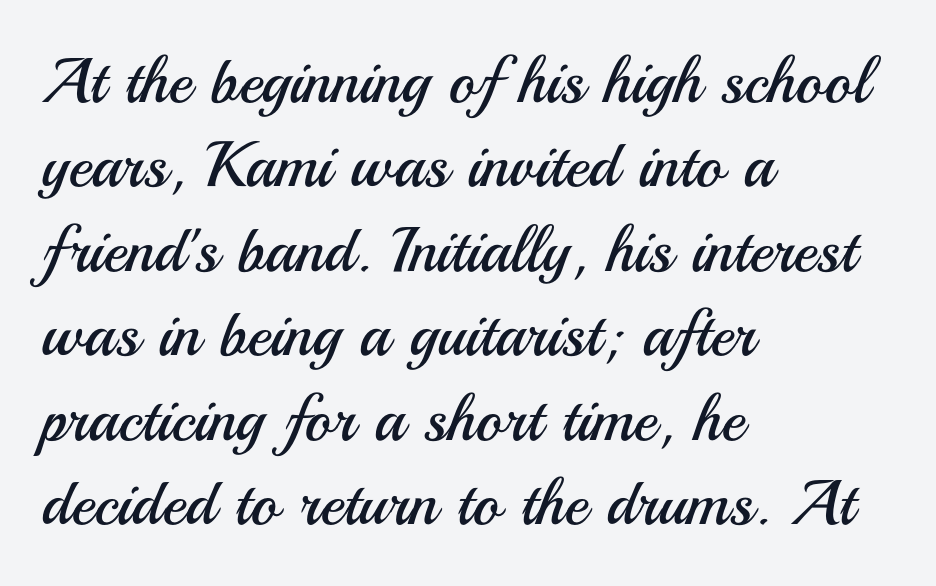
The image shows 64 px regular-weight sans-serif type; set left-aligned, normal line spacing (1.32x), normal letter spacing, not underlined; medium stroke contrast and a small x-height.
